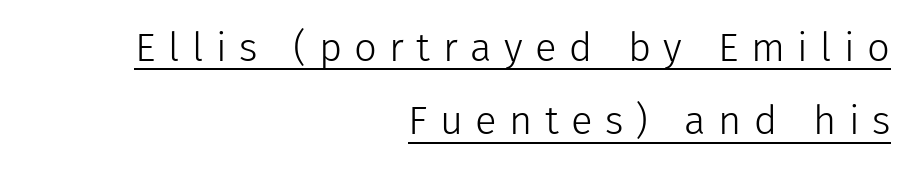
Heft: none added — not bold. Short and long lines alike share a common ending point at right. Check where the strokes stop: nothing finishes them off — pure sans. The specimen reads as upright at a glance. The lettering is marked with a stroke running underneath it.
